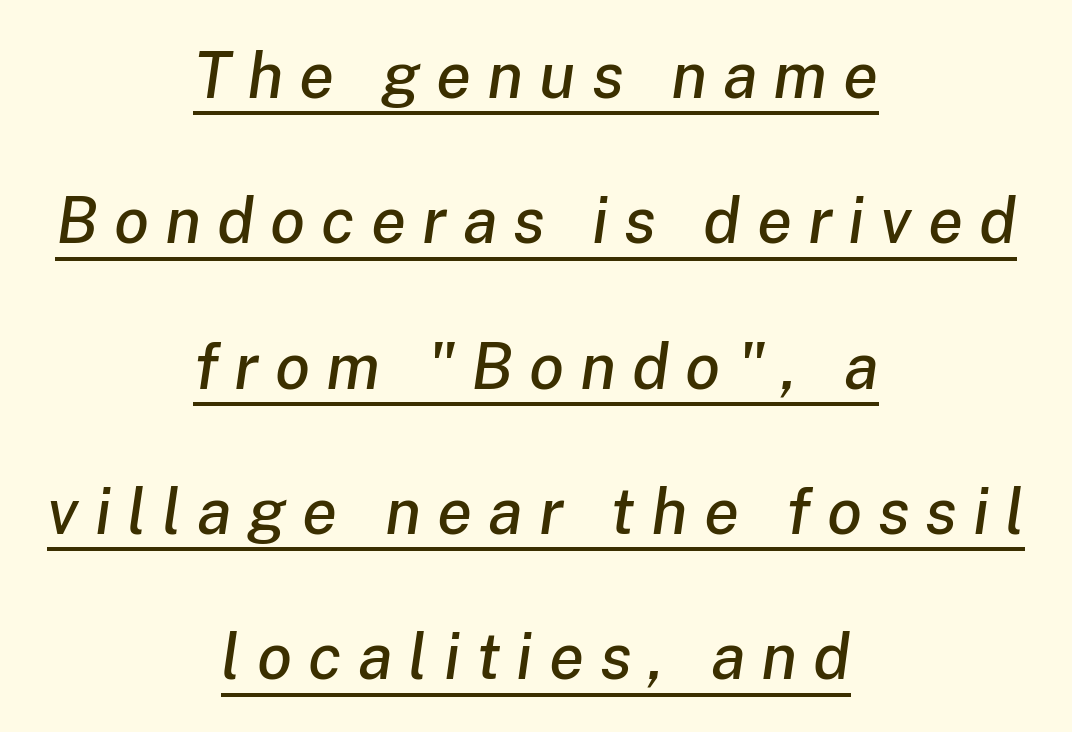
{"italic": "yes", "lean": "right", "slant_degrees": 8, "width": "normal", "stroke_contrast": "low", "x_height": "medium", "monospaced": "no", "underline": "yes", "align": "center", "line_spacing": "loose", "line_spacing_ratio": 2.27, "letter_spacing": "wide", "letter_spacing_em": 0.25, "glyph_px": 64}
